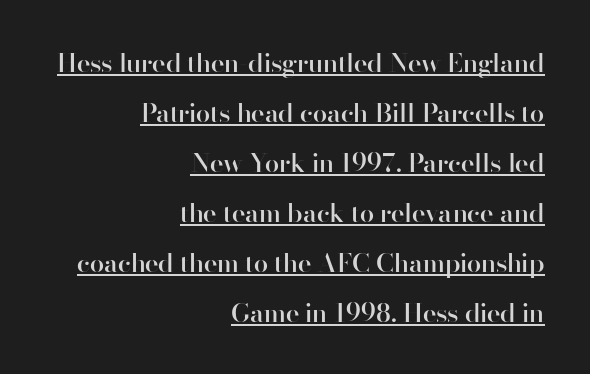
Q: Is the text bold? A: Semi-bold.
Q: Is the text italic (slanted)? A: No, it is upright.
Q: Is the text underlined? A: Yes.
Q: How is the paragraph aligned? A: Right-aligned.
Q: Is the spacing between letters normal or unusually wide? A: Normal.
Q: Is the spacing between lines tight, normal or loose? A: Loose.
